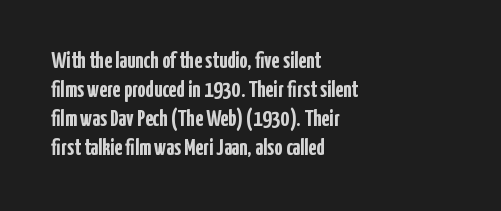
The image shows 23 px bold type, upright; set left-aligned, normal line spacing (1.26x), normal letter spacing, not underlined.
